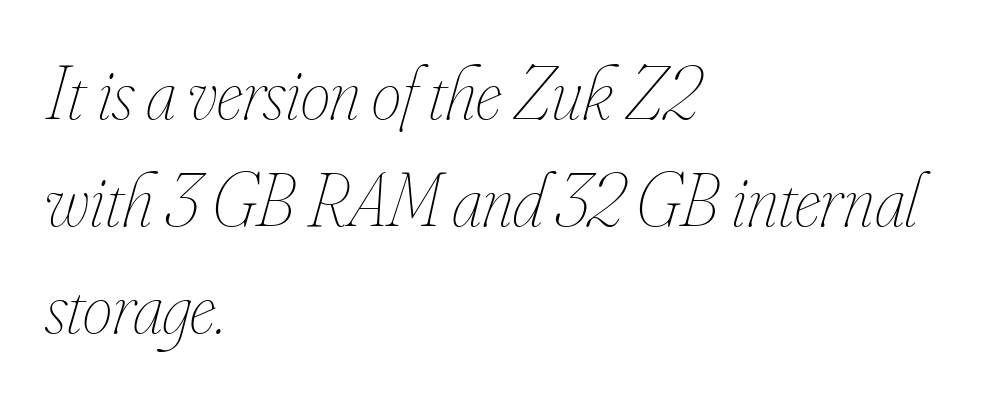
{"italic": "yes", "lean": "right", "slant_degrees": 16, "bold": "no", "weight": "thin", "width": "condensed", "stroke_contrast": "low", "x_height": "small", "monospaced": "no", "underline": "no", "align": "left", "line_spacing": "normal", "line_spacing_ratio": 1.43, "letter_spacing": "normal", "letter_spacing_em": 0.0, "glyph_px": 75}
